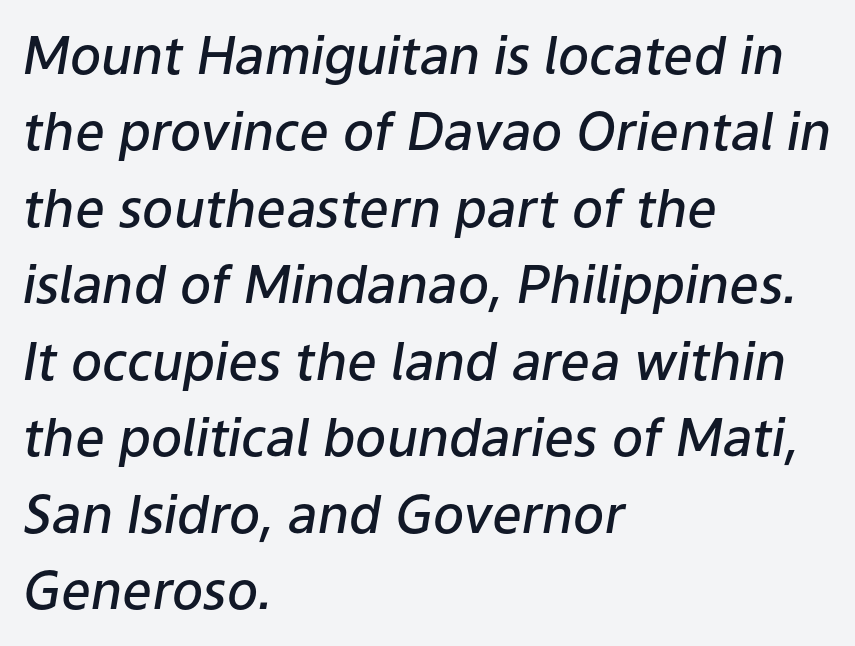
The image shows 52 px semibold type, italic (leaning right); set left-aligned, normal line spacing (1.47x), normal letter spacing, not underlined; low stroke contrast and a medium x-height.
